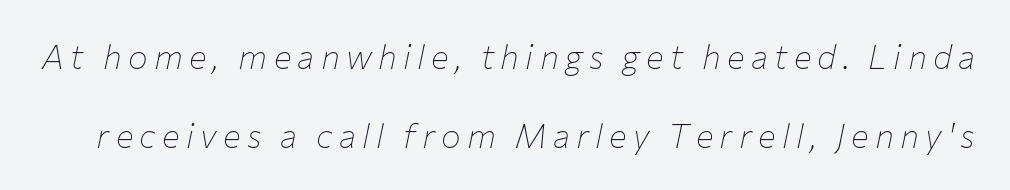
The image shows 33 px thin type, italic (leaning right); set loose line spacing (2.39x), not underlined; low stroke contrast and a medium x-height.
